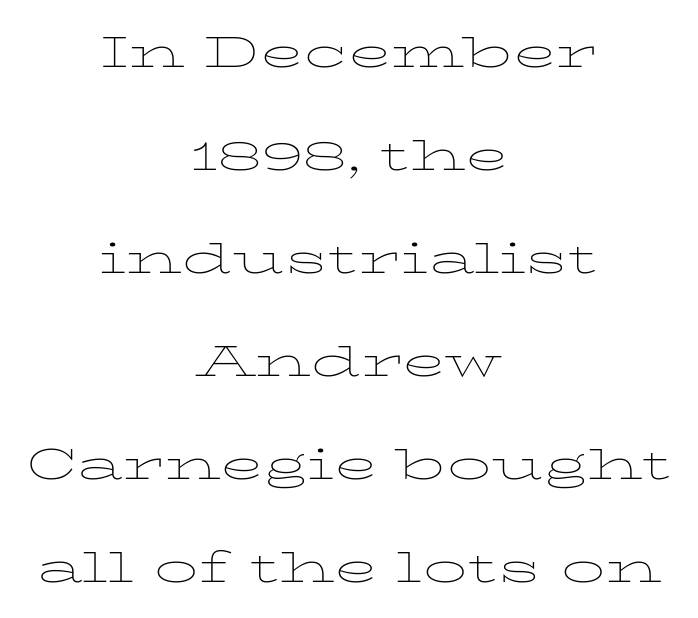
The image shows 44 px thin, wide serif type, upright; set centered, loose line spacing (2.34x), normal letter spacing, not underlined; low stroke contrast and a medium x-height.
